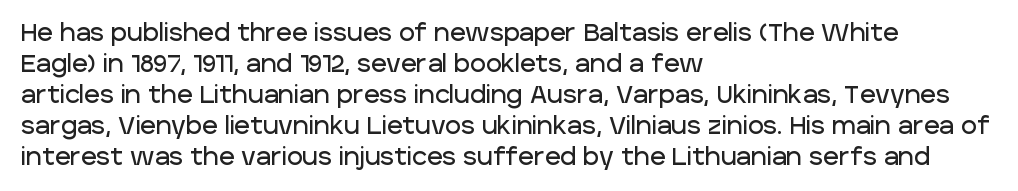
The image shows 24 px text type, upright; set left-aligned, normal line spacing (1.29x), normal letter spacing, not underlined.
